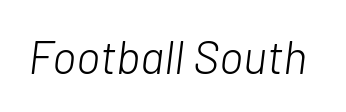
{"italic": "yes", "lean": "right", "slant_degrees": 7, "bold": "no", "weight": "light", "width": "normal", "stroke_contrast": "low", "x_height": "medium", "monospaced": "no", "underline": "no", "letter_spacing": "normal", "letter_spacing_em": 0.0, "glyph_px": 46}
